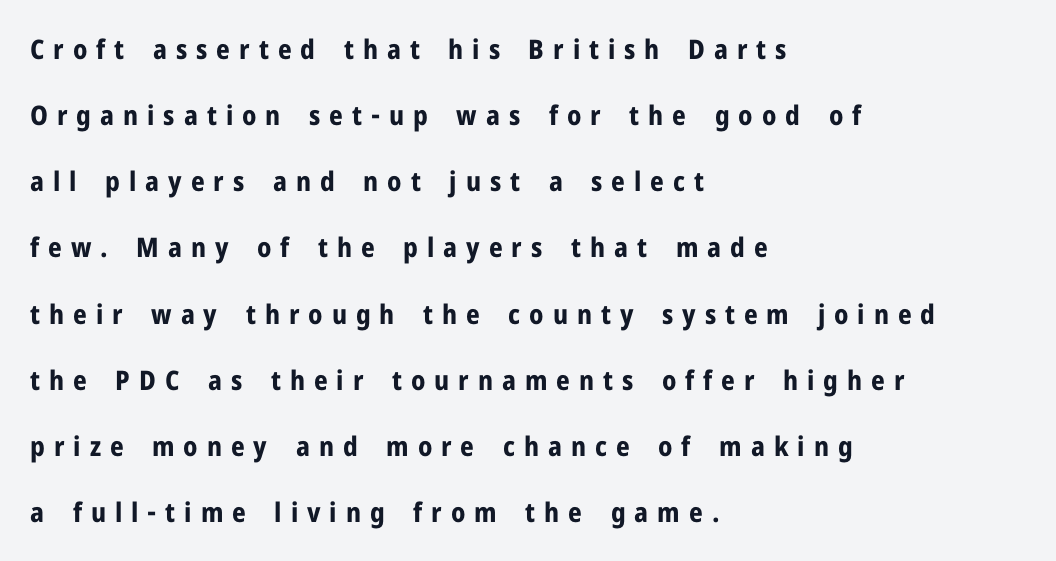
{"italic": "no", "bold": "yes", "underline": "no", "align": "left", "line_spacing": "loose", "line_spacing_ratio": 2.45, "letter_spacing": "wide", "letter_spacing_em": 0.33, "glyph_px": 27}
